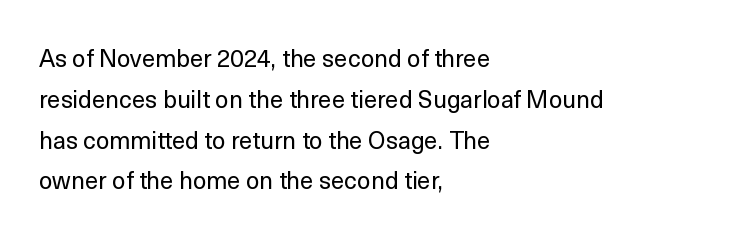
{"italic": "no", "bold": "no", "underline": "no", "align": "left", "line_spacing": "normal", "line_spacing_ratio": 1.7, "letter_spacing": "normal", "letter_spacing_em": 0.0, "glyph_px": 24}
